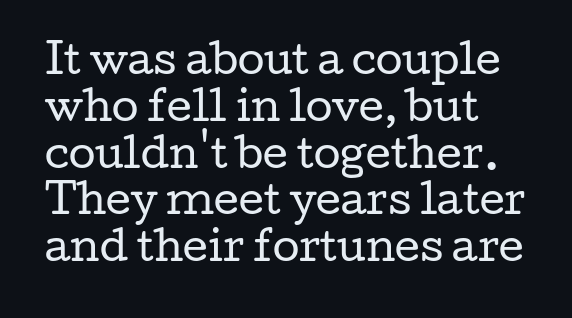
{"serif": "yes", "italic": "no", "bold": "no", "weight": "regular", "width": "wide", "stroke_contrast": "low", "x_height": "medium", "monospaced": "no", "underline": "no", "align": "left", "line_spacing_ratio": 1.2, "letter_spacing": "normal", "letter_spacing_em": 0.0, "glyph_px": 39}
